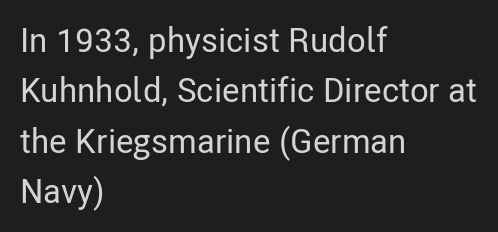
Q: Is the text italic (slanted)? A: No, it is upright.
Q: Is the typeface a serif or a sans-serif typeface? A: Sans-serif.
Q: Is the text underlined? A: No.
Q: How is the paragraph aligned? A: Left-aligned.
Q: Is the spacing between letters normal or unusually wide? A: Normal.
Q: Is the spacing between lines tight, normal or loose? A: Normal.
Q: Width (condensed, normal, or wide)? A: Condensed.
Q: Stroke contrast? A: Low.
Q: x-height? A: Medium.
Q: Monospaced? A: No.
